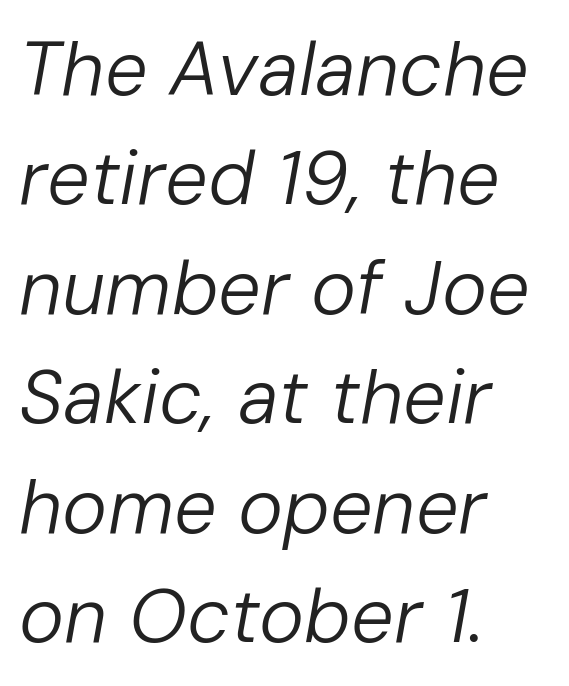
Q: Is the text bold? A: No.
Q: Is the text italic (slanted)? A: Yes, it leans right by about 10 degrees.
Q: Is the text underlined? A: No.
Q: How is the paragraph aligned? A: Left-aligned.
Q: Is the spacing between letters normal or unusually wide? A: Normal.
Q: Is the spacing between lines tight, normal or loose? A: Normal.
Q: Width (condensed, normal, or wide)? A: Normal.
Q: Stroke contrast? A: Low.
Q: x-height? A: Medium.
Q: Monospaced? A: No.
